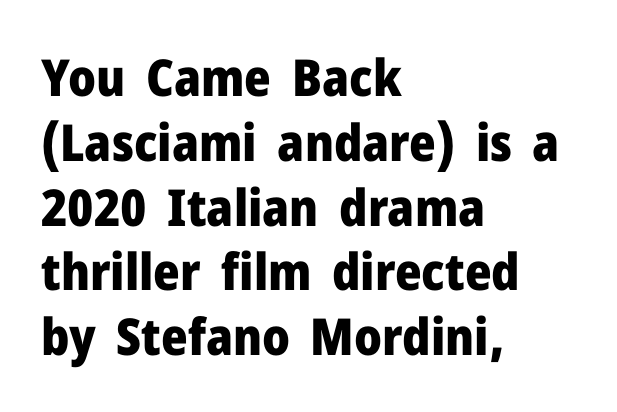
{"serif": "no", "italic": "no", "bold": "yes", "weight": "heavy", "width": "normal", "stroke_contrast": "low", "x_height": "medium", "monospaced": "no", "underline": "no", "align": "left", "line_spacing": "normal", "line_spacing_ratio": 1.27, "letter_spacing": "normal", "letter_spacing_em": 0.0, "glyph_px": 51}
